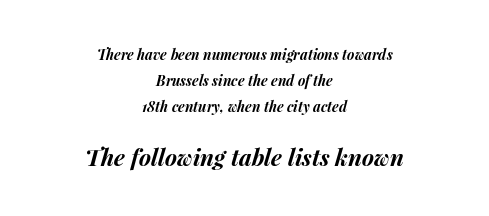
The image shows 23 px bold type, italic (leaning right); set centered, line spacing 1.87x, normal letter spacing, not underlined; the second (bottom) block is 1.64x larger.
